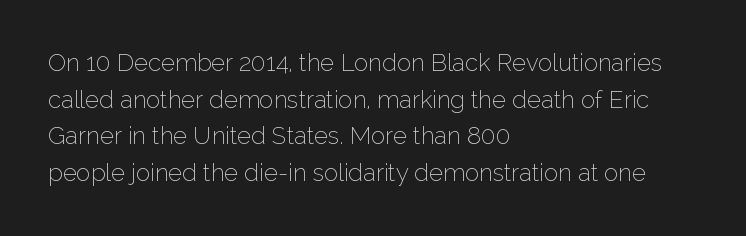
Q: Is the text bold? A: No.
Q: Is the text italic (slanted)? A: No, it is upright.
Q: Is the text underlined? A: No.
Q: How is the paragraph aligned? A: Left-aligned.
Q: Is the spacing between letters normal or unusually wide? A: Normal.
Q: Is the spacing between lines tight, normal or loose? A: Normal.
